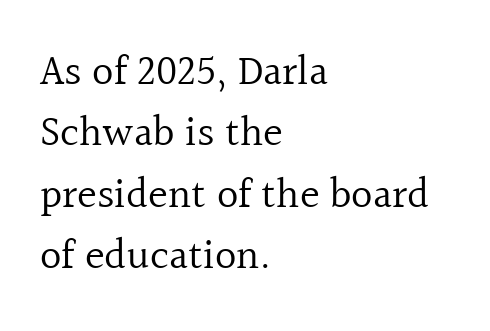
The image shows 42 px regular-weight serif type, upright; set left-aligned, normal line spacing (1.46x), normal letter spacing, not underlined; a medium x-height.
